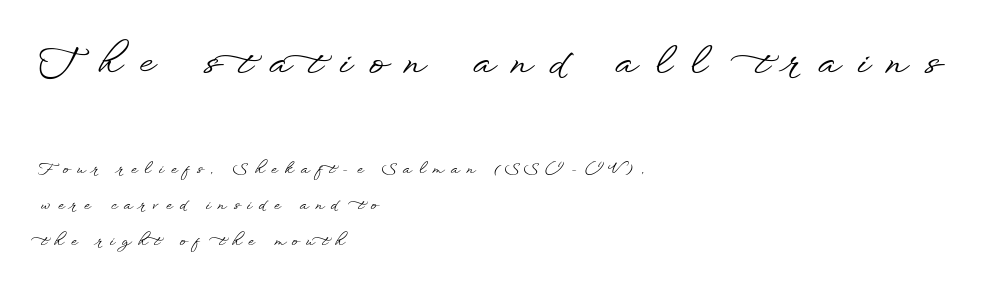
{"serif": "no", "width": "wide", "stroke_contrast": "low", "x_height": "small", "monospaced": "no", "underline": "no", "align": "left", "line_spacing": "loose", "line_spacing_ratio": 2.43, "letter_spacing": "wide", "letter_spacing_em": 0.49, "larger_block": "first", "size_ratio": 2.47, "glyph_px": 37}
